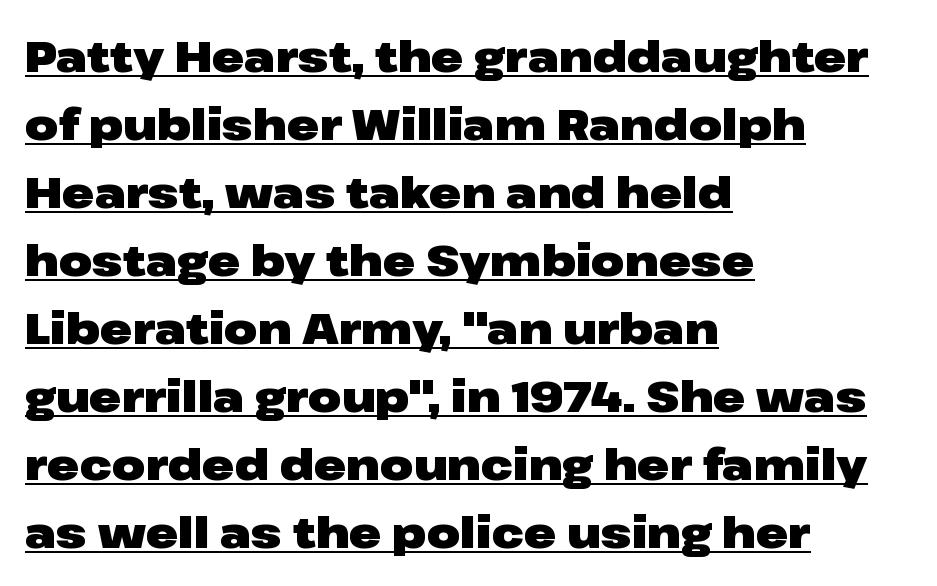
Q: Is the text bold? A: Yes.
Q: Is the text italic (slanted)? A: No, it is upright.
Q: Is the typeface a serif or a sans-serif typeface? A: Sans-serif.
Q: Is the text underlined? A: Yes.
Q: How is the paragraph aligned? A: Left-aligned.
Q: Is the spacing between letters normal or unusually wide? A: Normal.
Q: Is the spacing between lines tight, normal or loose? A: Normal.
Q: Width (condensed, normal, or wide)? A: Wide.
Q: Stroke contrast? A: Low.
Q: x-height? A: Medium.
Q: Monospaced? A: No.
